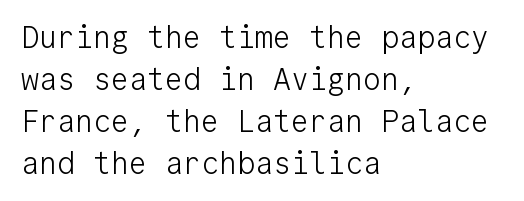
Q: Is the text bold? A: No.
Q: Is the text italic (slanted)? A: No, it is upright.
Q: Is the typeface a serif or a sans-serif typeface? A: Sans-serif.
Q: Is the text underlined? A: No.
Q: How is the paragraph aligned? A: Left-aligned.
Q: Is the spacing between letters normal or unusually wide? A: Normal.
Q: Is the spacing between lines tight, normal or loose? A: Normal.
Q: Width (condensed, normal, or wide)? A: Normal.
Q: Stroke contrast? A: Low.
Q: x-height? A: Medium.
Q: Monospaced? A: Yes.
